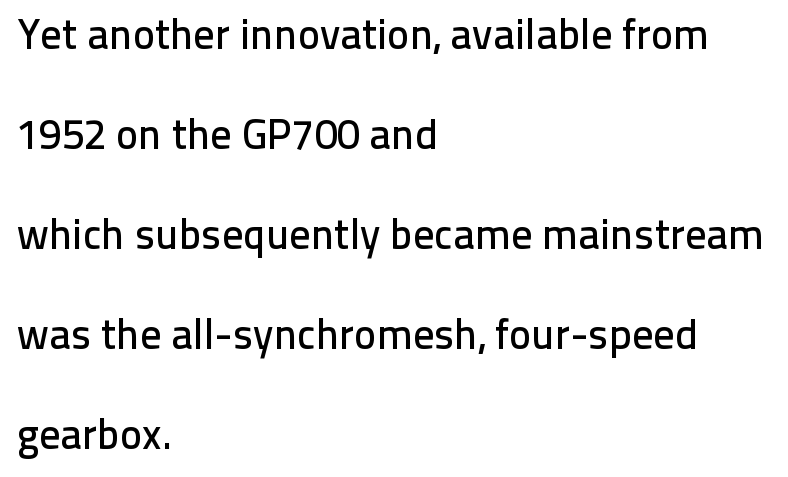
Q: Is the text italic (slanted)? A: No, it is upright.
Q: Is the typeface a serif or a sans-serif typeface? A: Sans-serif.
Q: Is the text underlined? A: No.
Q: How is the paragraph aligned? A: Left-aligned.
Q: Is the spacing between letters normal or unusually wide? A: Normal.
Q: Is the spacing between lines tight, normal or loose? A: Loose.
Q: Width (condensed, normal, or wide)? A: Normal.
Q: Stroke contrast? A: Low.
Q: x-height? A: Medium.
Q: Monospaced? A: No.
